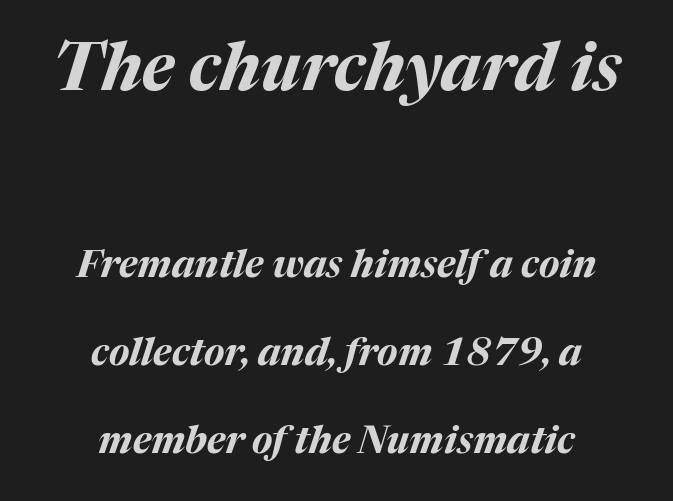
Plain, unruled lines of type. This sample trades compactness for vertical openness between lines. You can tell it's italic because the verticals aren't actually vertical. Every row of glyphs is offset so its center matches the block's center. The passage shown is typed in a proportional face where columns would drift.
